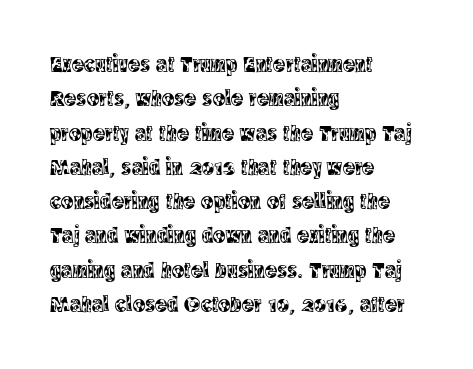
Q: Is the text italic (slanted)? A: No, it is upright.
Q: Is the text underlined? A: No.
Q: How is the paragraph aligned? A: Left-aligned.
Q: Is the spacing between letters normal or unusually wide? A: Normal.
Q: Is the spacing between lines tight, normal or loose? A: Normal.
